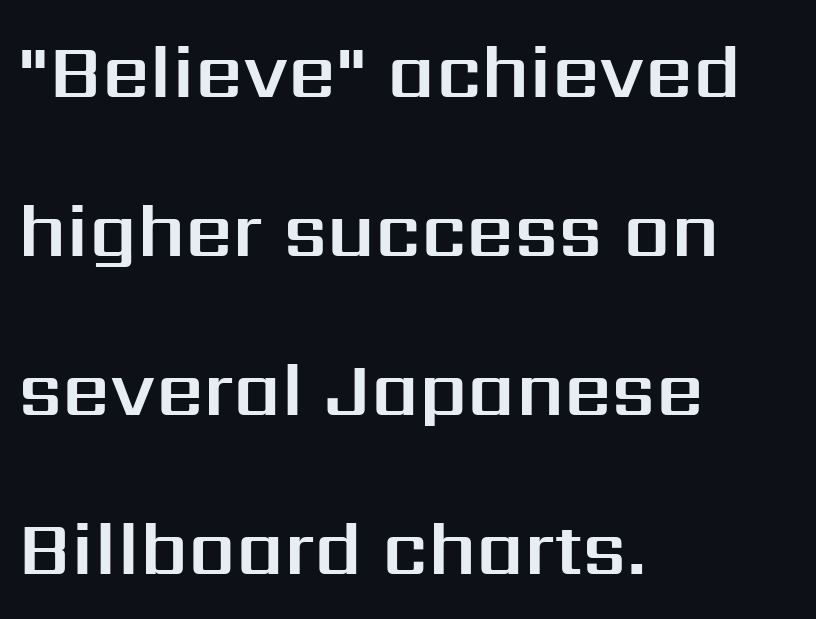
{"serif": "no", "italic": "no", "width": "normal", "stroke_contrast": "medium", "x_height": "medium", "monospaced": "no", "underline": "no", "align": "left", "line_spacing": "loose", "line_spacing_ratio": 2.12, "letter_spacing": "normal", "letter_spacing_em": 0.0, "glyph_px": 75}
